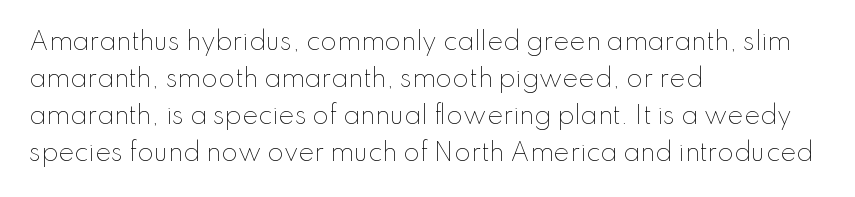
The image shows 24 px text type, upright; set left-aligned, normal line spacing (1.54x), normal letter spacing, not underlined.
